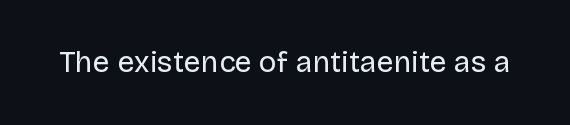
{"serif": "no", "italic": "no", "bold": "no", "weight": "regular", "width": "normal", "stroke_contrast": "low", "x_height": "large", "monospaced": "no", "underline": "no", "letter_spacing": "normal", "letter_spacing_em": 0.0, "glyph_px": 30}
